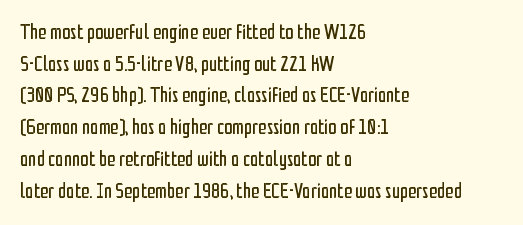
{"italic": "no", "bold": "no", "underline": "no", "align": "left", "line_spacing": "normal", "line_spacing_ratio": 1.51, "letter_spacing": "normal", "letter_spacing_em": 0.0, "glyph_px": 21}
